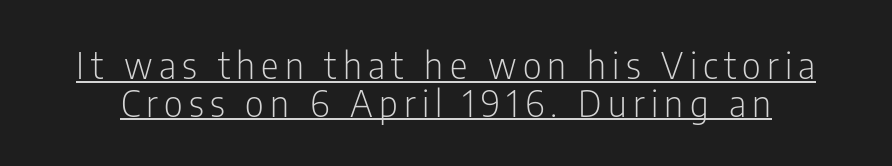
Q: Is the text bold? A: No.
Q: Is the text italic (slanted)? A: No, it is upright.
Q: Is the typeface a serif or a sans-serif typeface? A: Sans-serif.
Q: Is the text underlined? A: Yes.
Q: Is the spacing between lines tight, normal or loose? A: Tight.
Q: Width (condensed, normal, or wide)? A: Condensed.
Q: Stroke contrast? A: Low.
Q: x-height? A: Medium.
Q: Monospaced? A: No.
